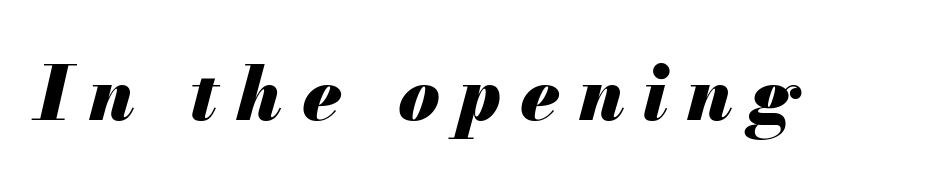
The type is letterspaced generously, with wide tracking. Do the characters align in a grid? No, the font is proportional. The text carries the slant typical of an italic or oblique font. The strokes are fattened all the way to bold. Clear beneath every line of the passage.
